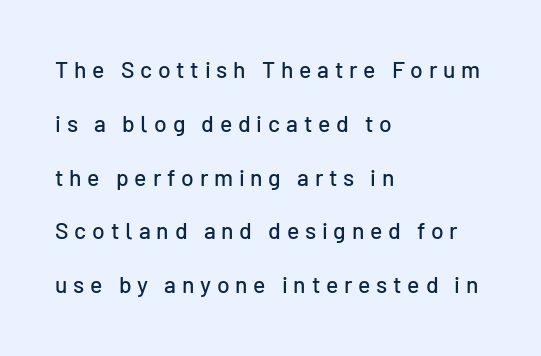
{"italic": "no", "underline": "no", "align": "left", "line_spacing": "loose", "line_spacing_ratio": 2.34, "letter_spacing": "wide", "letter_spacing_em": 0.25, "glyph_px": 23}
